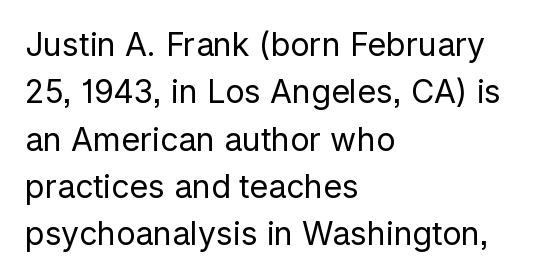
{"serif": "no", "italic": "no", "bold": "no", "weight": "regular", "width": "normal", "stroke_contrast": "low", "x_height": "medium", "monospaced": "no", "underline": "no", "align": "left", "line_spacing": "normal", "line_spacing_ratio": 1.48, "letter_spacing": "normal", "letter_spacing_em": 0.0, "glyph_px": 32}
